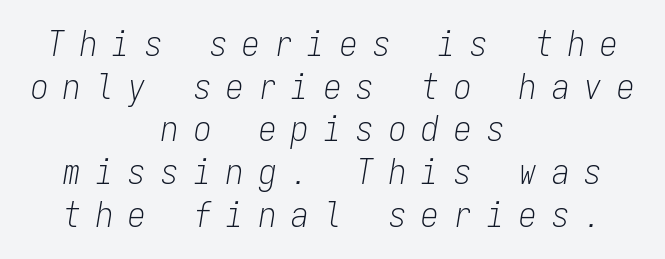
Q: Is the text bold? A: No.
Q: Is the text italic (slanted)? A: Yes, it leans right by about 9 degrees.
Q: Is the text underlined? A: No.
Q: How is the paragraph aligned? A: Centered.
Q: Is the spacing between letters normal or unusually wide? A: Unusually wide.
Q: Width (condensed, normal, or wide)? A: Condensed.
Q: Stroke contrast? A: Low.
Q: x-height? A: Medium.
Q: Monospaced? A: Yes.
